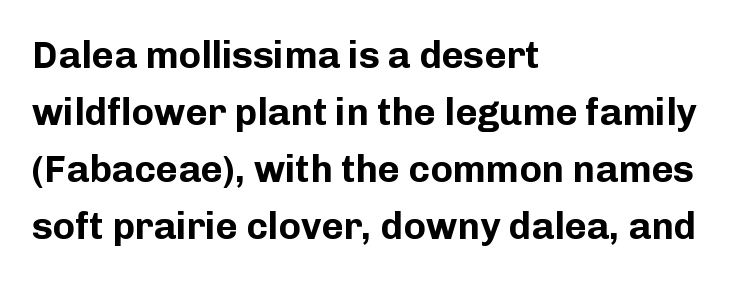
{"serif": "no", "italic": "no", "bold": "yes", "weight": "bold", "width": "normal", "stroke_contrast": "low", "x_height": "medium", "monospaced": "no", "underline": "no", "align": "left", "line_spacing": "normal", "line_spacing_ratio": 1.5, "letter_spacing": "normal", "letter_spacing_em": 0.0, "glyph_px": 38}
